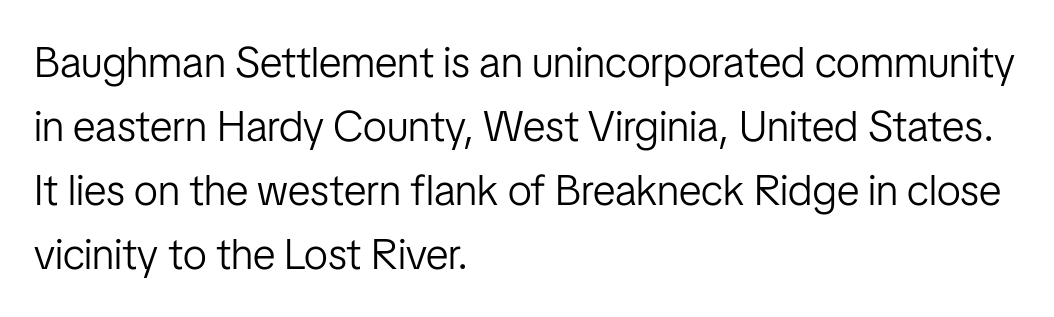
{"serif": "no", "italic": "no", "bold": "no", "weight": "light", "width": "condensed", "stroke_contrast": "low", "x_height": "medium", "monospaced": "no", "underline": "no", "align": "left", "line_spacing": "normal", "line_spacing_ratio": 1.49, "letter_spacing": "normal", "letter_spacing_em": 0.0, "glyph_px": 43}
